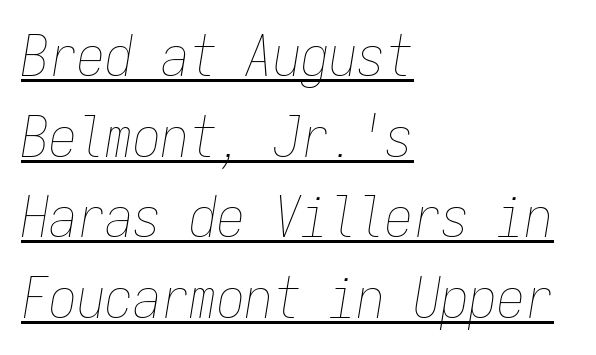
Looks like terminal output: every glyph gets an equal slot. Vertical spacing — default. Every word sits above its own underline. Left-aligned paragraph, ragged on the right. The letterforms sit shoulder to shoulder at normal distance.
